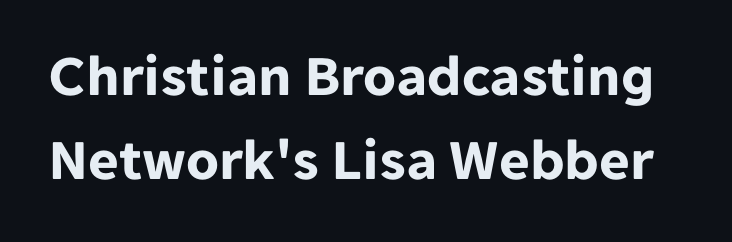
No feet cap the strokes, marking this as sans-serif type. Caption: bold face, heavy strokes. This sample uses an upright cut, with every glyph sitting square on the baseline. The line texture is even and compact thanks to regular tracking.
